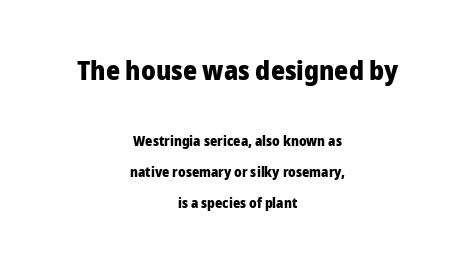
The image shows 27 px bold type, upright; set centered, loose line spacing (2.22x), normal letter spacing, not underlined; the first (top) block is 1.93x larger.
